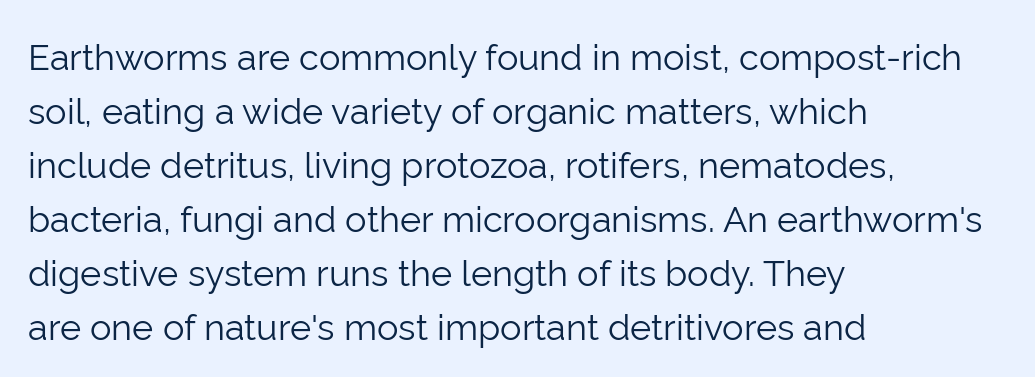
Q: Is the text bold? A: No.
Q: Is the text italic (slanted)? A: No, it is upright.
Q: Is the typeface a serif or a sans-serif typeface? A: Sans-serif.
Q: Is the text underlined? A: No.
Q: How is the paragraph aligned? A: Left-aligned.
Q: Is the spacing between letters normal or unusually wide? A: Normal.
Q: Is the spacing between lines tight, normal or loose? A: Normal.
Q: Width (condensed, normal, or wide)? A: Normal.
Q: Stroke contrast? A: Low.
Q: x-height? A: Medium.
Q: Monospaced? A: No.
